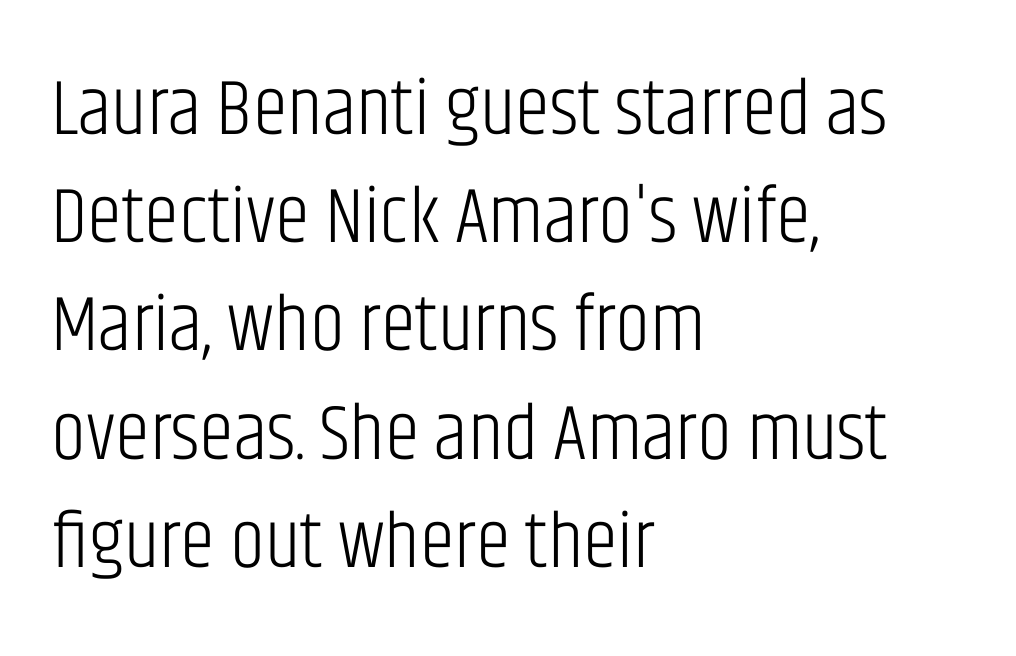
The image shows 79 px light, condensed sans-serif type, upright; set left-aligned, normal line spacing (1.37x), normal letter spacing, not underlined; low stroke contrast and a large x-height.
